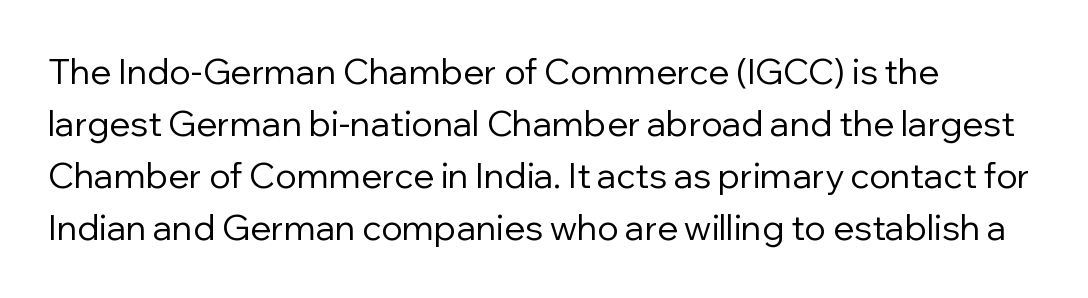
{"serif": "no", "italic": "no", "bold": "no", "weight": "regular", "width": "normal", "stroke_contrast": "low", "x_height": "medium", "monospaced": "no", "underline": "no", "align": "left", "line_spacing": "normal", "line_spacing_ratio": 1.49, "letter_spacing": "normal", "letter_spacing_em": 0.0, "glyph_px": 35}
